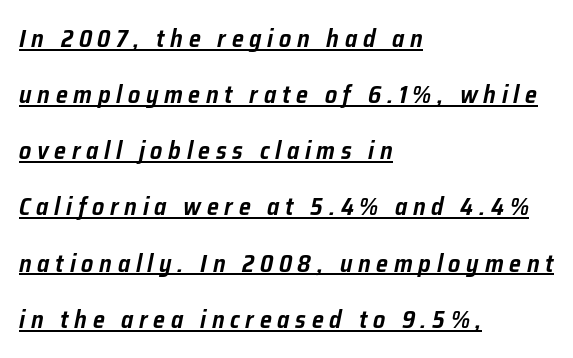
{"italic": "yes", "lean": "right", "slant_degrees": 12, "underline": "yes", "align": "left", "line_spacing": "loose", "line_spacing_ratio": 2.34, "letter_spacing": "wide", "letter_spacing_em": 0.24, "glyph_px": 24}
